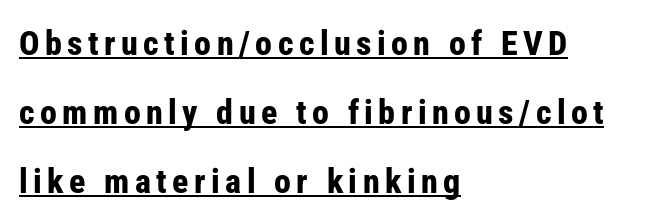
The image shows 34 px bold, condensed sans-serif type, upright; set left-aligned, loose line spacing (2.03x), underlined; low stroke contrast and a medium x-height.
